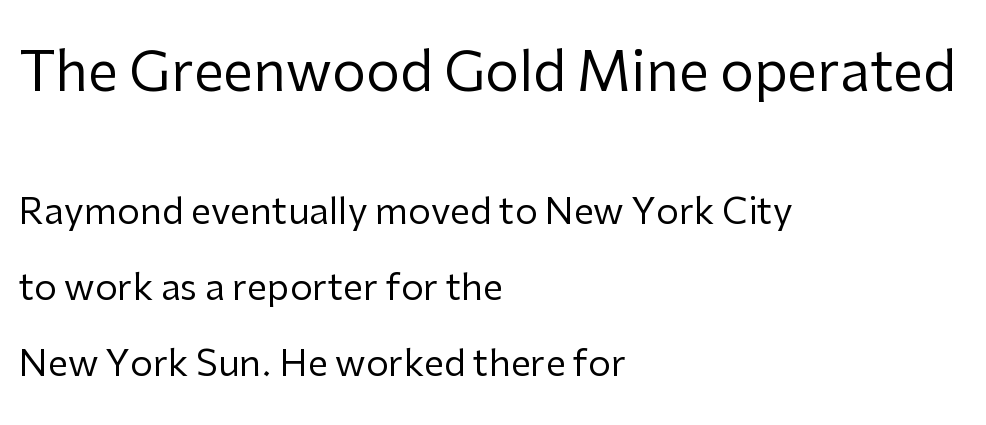
{"serif": "no", "italic": "no", "bold": "no", "weight": "regular", "width": "normal", "stroke_contrast": "low", "x_height": "medium", "monospaced": "no", "underline": "no", "align": "left", "line_spacing": "loose", "line_spacing_ratio": 2.11, "letter_spacing": "normal", "letter_spacing_em": 0.0, "larger_block": "first", "size_ratio": 1.5, "glyph_px": 54}
